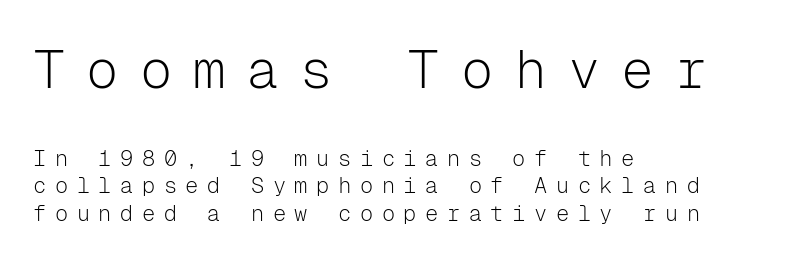
These lines are rendered in a fixed-pitch font. Loose tracking; the words dissolve into strings of separated letters. Quick note: not italic, upright. The font family rendered here belongs to the sans-serif group. All the whitespace from short lines collects on the right. Quick note: underline off.
